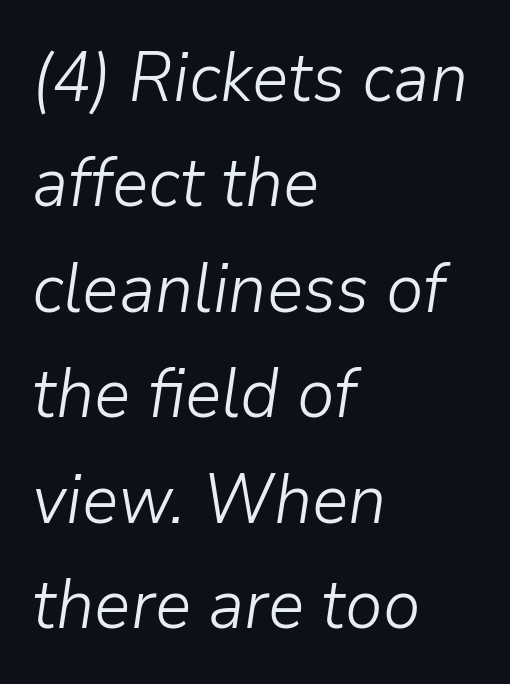
{"italic": "yes", "lean": "right", "slant_degrees": 9, "bold": "no", "weight": "light", "width": "normal", "stroke_contrast": "low", "x_height": "medium", "monospaced": "no", "underline": "no", "align": "left", "line_spacing": "normal", "line_spacing_ratio": 1.55, "letter_spacing": "normal", "letter_spacing_em": 0.0, "glyph_px": 68}
